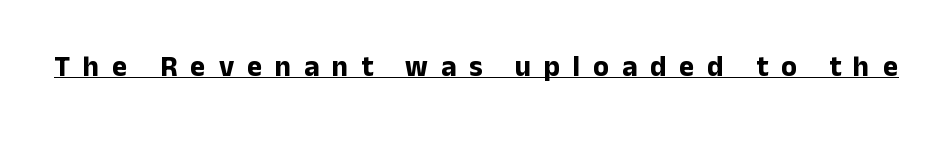
The image shows 29 px bold sans-serif type, upright; set unusually wide letter spacing (+0.44 em), underlined; low stroke contrast and a medium x-height.
